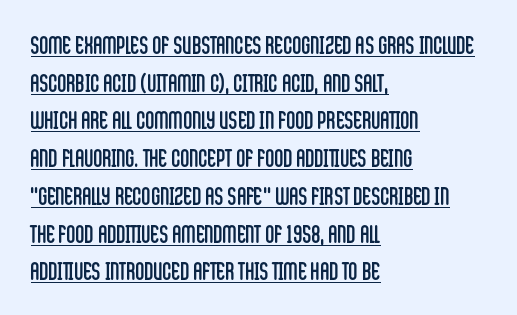
{"italic": "no", "bold": "no", "underline": "yes", "align": "left", "line_spacing": "normal", "line_spacing_ratio": 1.51, "letter_spacing": "normal", "letter_spacing_em": 0.0, "glyph_px": 25}
